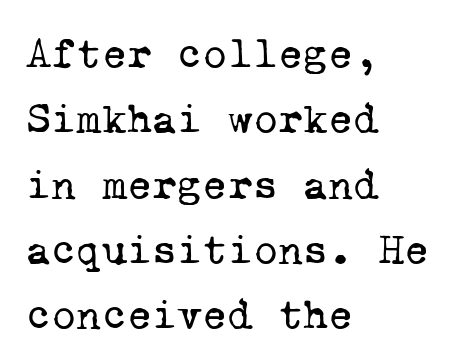
These lines are composed in type with serifs. Nothing heavy about these letters — not bold at all. Quick note: interline space is typical. Look at the tracking — it's just the regular setting, nothing added.
